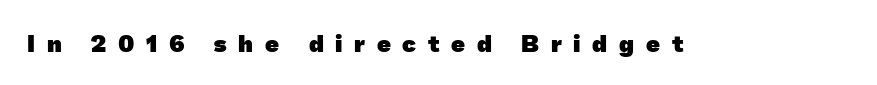
{"bold": "yes", "underline": "no", "letter_spacing": "wide", "letter_spacing_em": 0.49, "glyph_px": 24}
